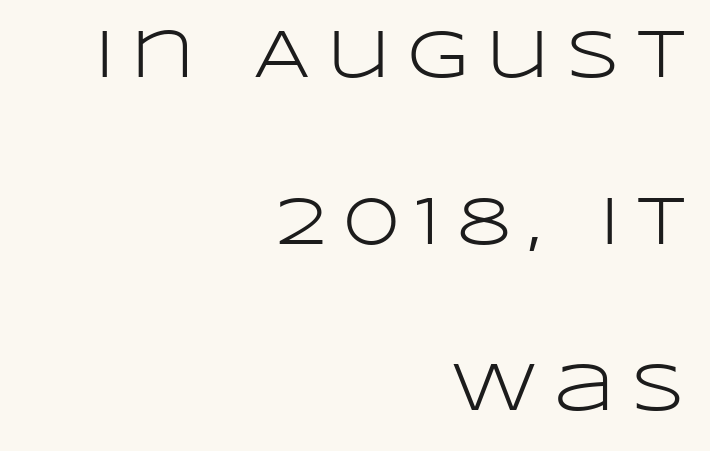
{"serif": "no", "italic": "no", "bold": "no", "weight": "light", "width": "wide", "stroke_contrast": "low", "x_height": "large", "monospaced": "no", "underline": "no", "align": "right", "line_spacing": "loose", "line_spacing_ratio": 2.45, "letter_spacing": "wide", "letter_spacing_em": 0.25, "glyph_px": 68}
